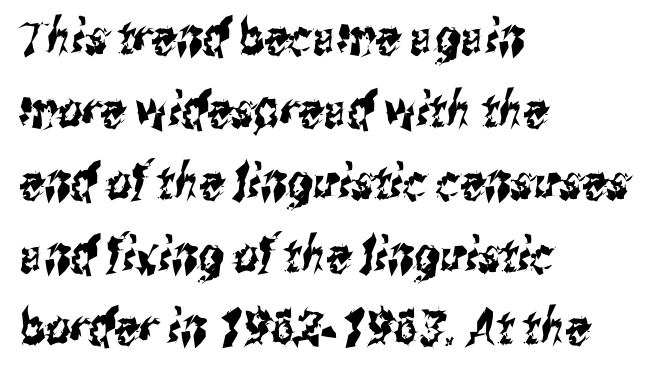
{"serif": "no", "width": "condensed", "stroke_contrast": "medium", "x_height": "medium", "monospaced": "no", "underline": "no", "align": "left", "line_spacing": "normal", "line_spacing_ratio": 1.48, "letter_spacing": "normal", "letter_spacing_em": 0.0, "glyph_px": 49}
